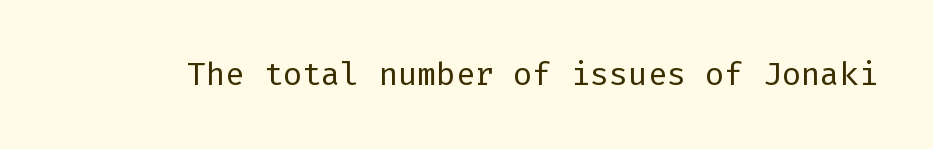
The axis of the letterforms is exactly vertical. Standard letterfit; no display-style spreading of the glyphs. Nope, no serifs anywhere on these letters. Anything drawn beneath the words? Only blank space. Heaviness? Minimal to ordinary, like unemphasized prose.
